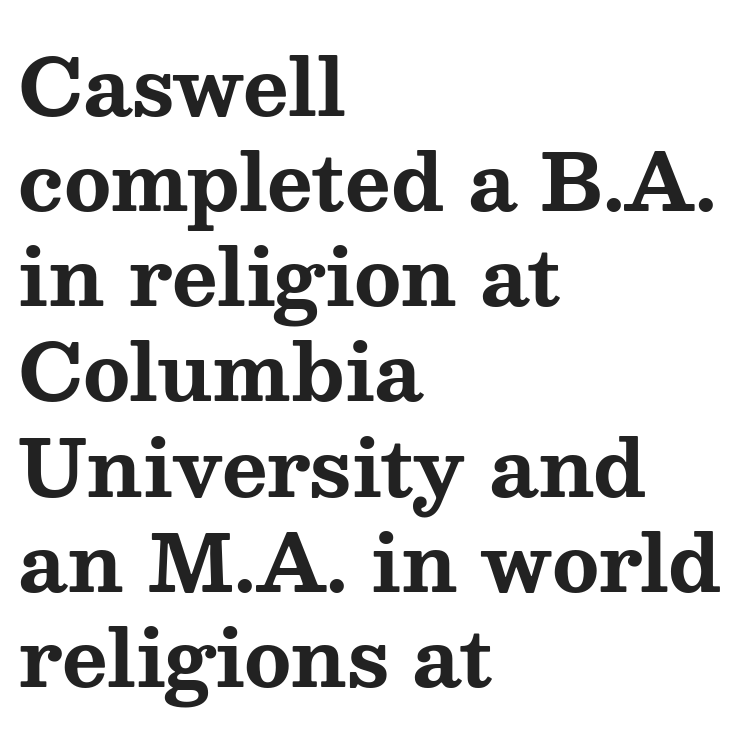
{"serif": "yes", "italic": "no", "bold": "yes", "weight": "bold", "width": "wide", "stroke_contrast": "medium", "x_height": "medium", "monospaced": "no", "underline": "no", "align": "left", "line_spacing_ratio": 1.22, "letter_spacing": "normal", "letter_spacing_em": 0.0, "glyph_px": 78}
